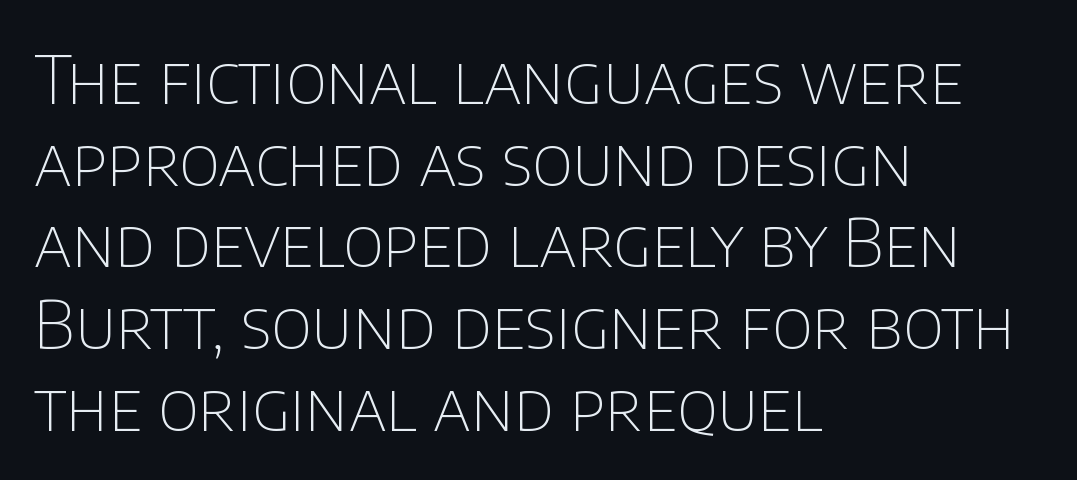
{"serif": "no", "italic": "no", "bold": "no", "weight": "thin", "width": "normal", "stroke_contrast": "low", "x_height": "large", "monospaced": "no", "underline": "no", "align": "left", "line_spacing_ratio": 1.22, "letter_spacing": "normal", "letter_spacing_em": 0.0, "glyph_px": 67}
